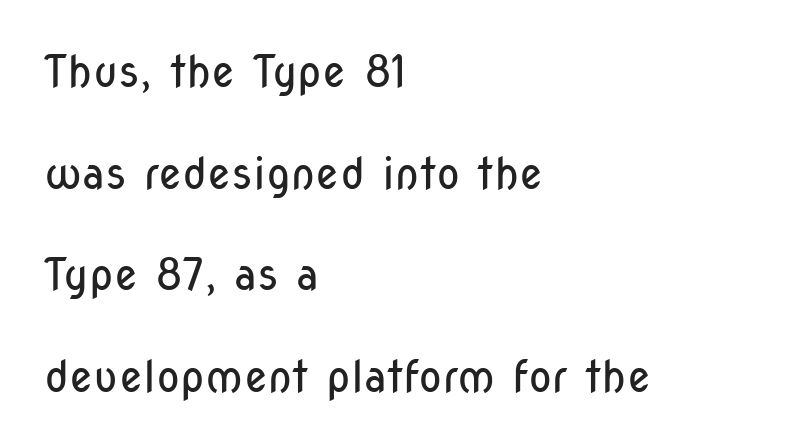
{"serif": "no", "italic": "no", "bold": "no", "weight": "regular", "width": "condensed", "stroke_contrast": "low", "x_height": "medium", "monospaced": "no", "underline": "no", "align": "left", "line_spacing": "loose", "line_spacing_ratio": 2.31, "letter_spacing": "normal", "letter_spacing_em": 0.0, "glyph_px": 44}
